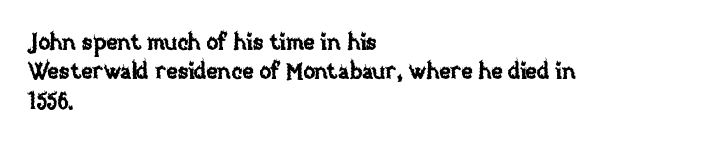
The image shows 22 px text type, upright; set left-aligned, normal line spacing (1.34x), normal letter spacing, not underlined.
